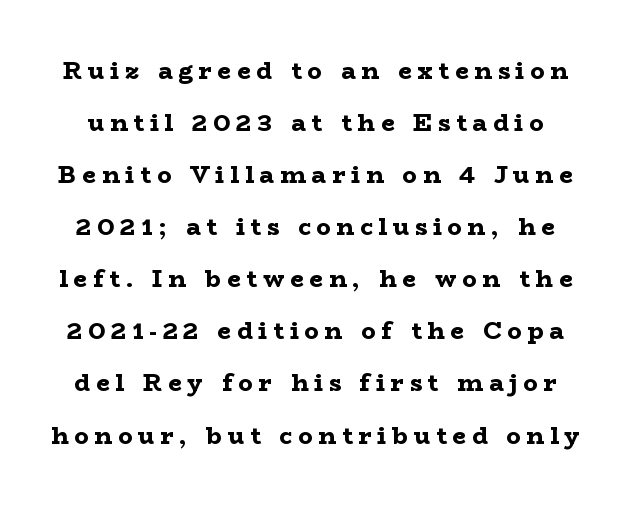
Q: Is the text bold? A: Yes.
Q: Is the text italic (slanted)? A: No, it is upright.
Q: Is the text underlined? A: No.
Q: Is the spacing between letters normal or unusually wide? A: Unusually wide.
Q: Is the spacing between lines tight, normal or loose? A: Loose.
